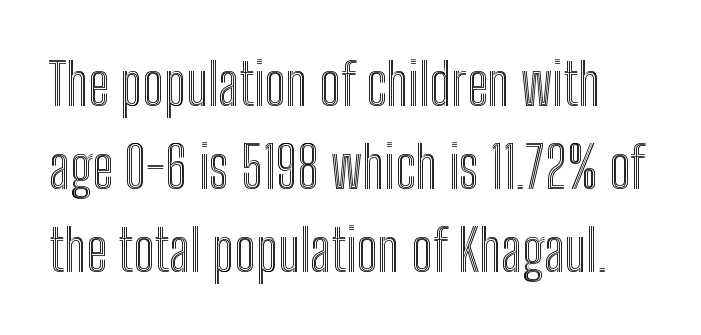
The image shows 57 px condensed type, upright; set normal line spacing (1.46x), normal letter spacing, not underlined; a medium x-height.
